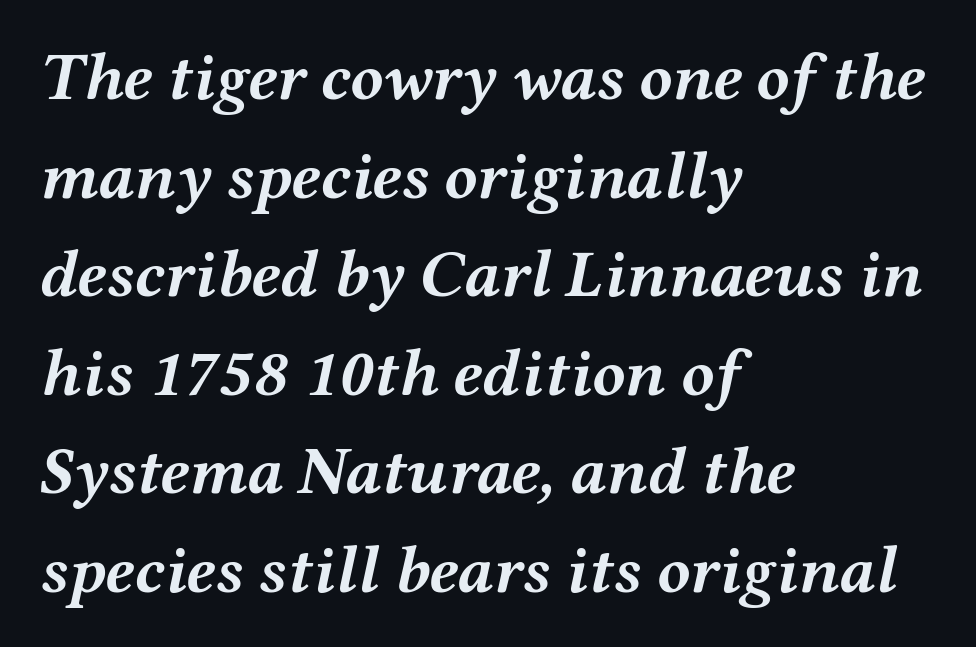
Q: Is the text bold? A: Yes.
Q: Is the text italic (slanted)? A: Yes, it leans right by about 12 degrees.
Q: Is the text underlined? A: No.
Q: How is the paragraph aligned? A: Left-aligned.
Q: Is the spacing between letters normal or unusually wide? A: Normal.
Q: Is the spacing between lines tight, normal or loose? A: Normal.
Q: Width (condensed, normal, or wide)? A: Wide.
Q: Stroke contrast? A: Medium.
Q: x-height? A: Medium.
Q: Monospaced? A: No.
